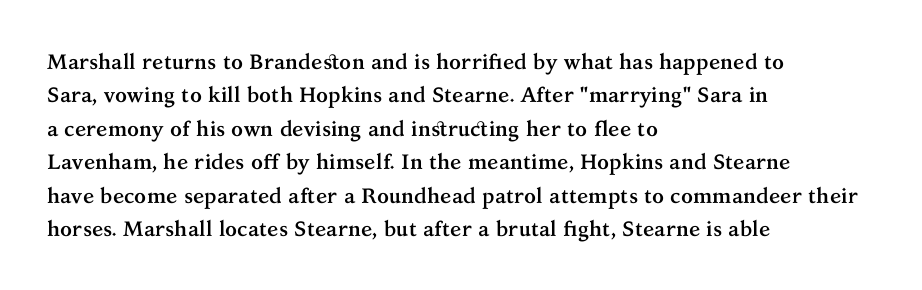
{"italic": "no", "bold": "yes", "underline": "no", "align": "left", "line_spacing": "normal", "line_spacing_ratio": 1.59, "letter_spacing": "normal", "letter_spacing_em": 0.0, "glyph_px": 21}
